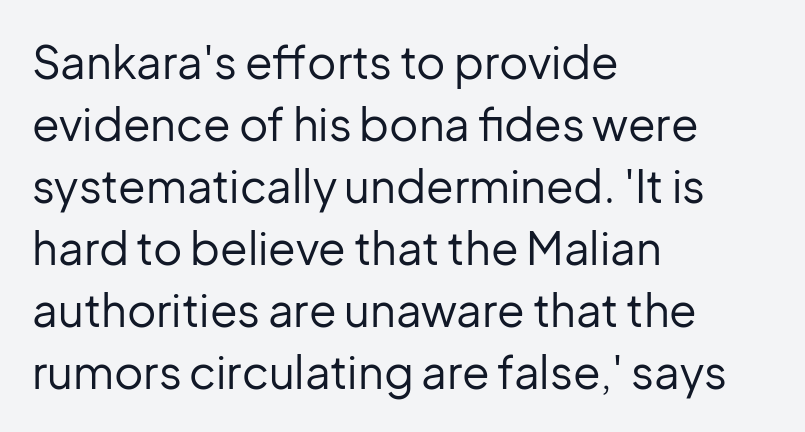
The image shows 45 px regular-weight sans-serif type, upright; set left-aligned, normal line spacing (1.38x), normal letter spacing, not underlined; low stroke contrast and a medium x-height.
